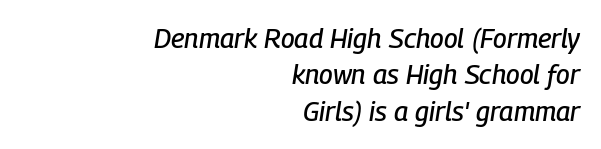
Italic? Definitely — the glyphs are oblique. No word sits above an underline. Is the block centered? No — it sits flush against the right margin. In terms of letterspacing, this is plain default setting. These lines sit exactly where default settings would place them.
